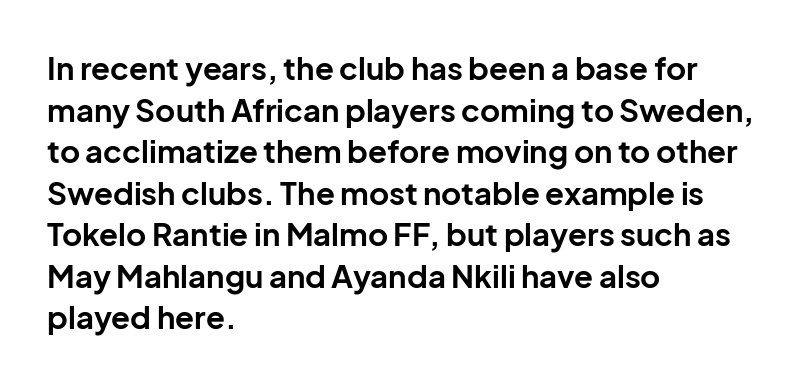
{"serif": "no", "italic": "no", "bold": "yes", "weight": "bold", "width": "normal", "stroke_contrast": "low", "x_height": "medium", "monospaced": "no", "underline": "no", "align": "left", "line_spacing": "normal", "line_spacing_ratio": 1.34, "letter_spacing": "normal", "letter_spacing_em": 0.0, "glyph_px": 31}
